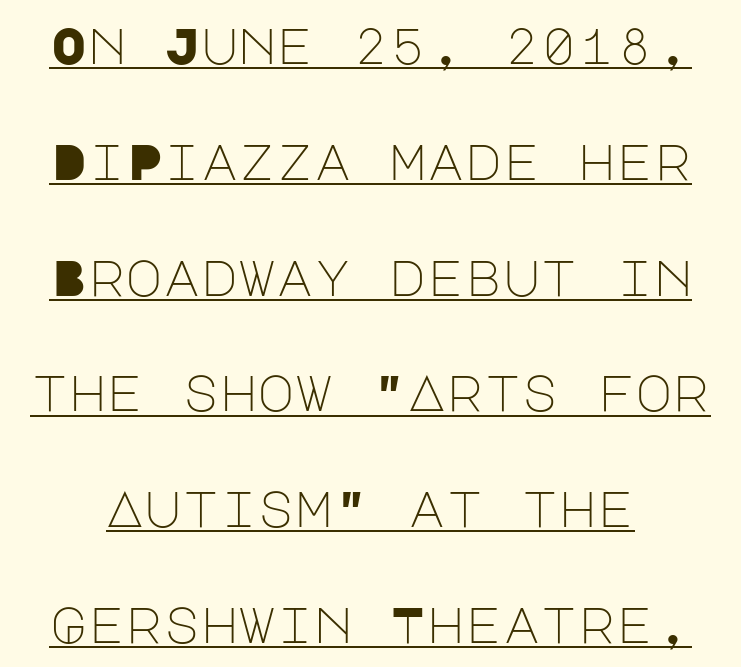
The image shows 51 px light sans-serif type, upright; set loose line spacing (2.27x), normal letter spacing, underlined; low stroke contrast and a large x-height.
